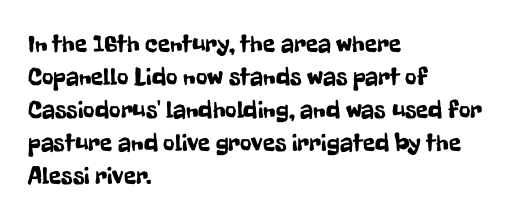
{"italic": "no", "underline": "no", "align": "left", "line_spacing": "normal", "line_spacing_ratio": 1.32, "letter_spacing": "normal", "letter_spacing_em": 0.0, "glyph_px": 25}
